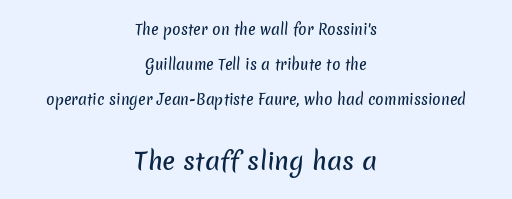
The rag falls on both sides of this text block equally. Between one letter and the next there's only the usual sliver of space. Is there much room between lines? Yes — plenty of vertical air separates them. This layout puts the modest block above and the oversized block below.
